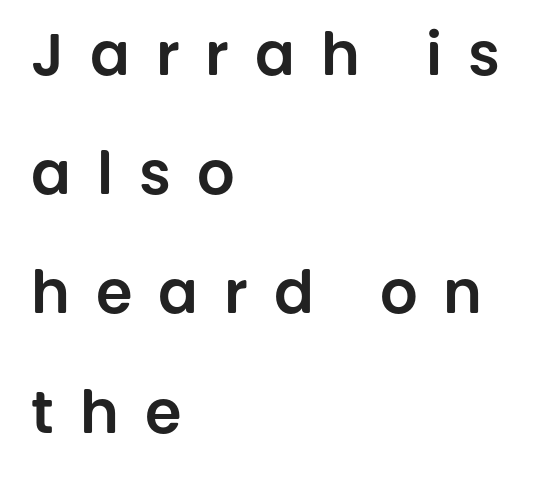
Q: Is the text italic (slanted)? A: No, it is upright.
Q: Is the typeface a serif or a sans-serif typeface? A: Sans-serif.
Q: Is the text underlined? A: No.
Q: How is the paragraph aligned? A: Left-aligned.
Q: Is the spacing between letters normal or unusually wide? A: Unusually wide.
Q: Is the spacing between lines tight, normal or loose? A: Loose.
Q: Width (condensed, normal, or wide)? A: Normal.
Q: Stroke contrast? A: Low.
Q: x-height? A: Large.
Q: Monospaced? A: No.
